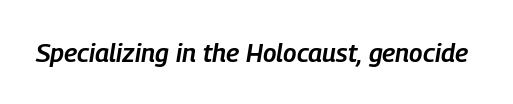
{"italic": "yes", "lean": "right", "slant_degrees": 9, "bold": "semi", "underline": "no", "letter_spacing": "normal", "letter_spacing_em": 0.0, "glyph_px": 26}
